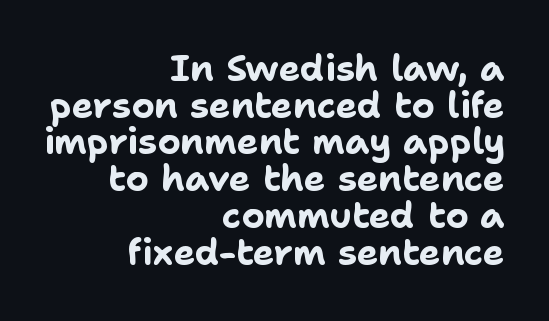
The image shows 36 px bold sans-serif type, upright; set right-aligned, tight line spacing (1.02x), normal letter spacing, not underlined; low stroke contrast and a medium x-height.
